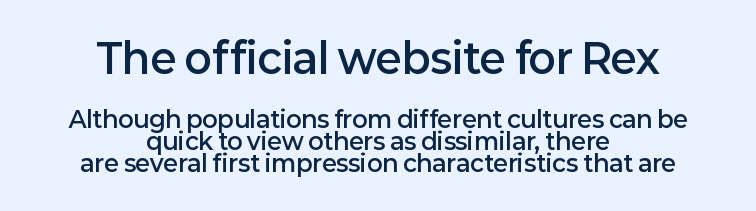
{"serif": "no", "italic": "no", "bold": "semi", "weight": "semibold", "width": "normal", "stroke_contrast": "low", "x_height": "medium", "monospaced": "no", "underline": "no", "align": "center", "line_spacing": "tight", "line_spacing_ratio": 0.96, "letter_spacing": "normal", "letter_spacing_em": 0.0, "larger_block": "first", "size_ratio": 1.78, "glyph_px": 41}
